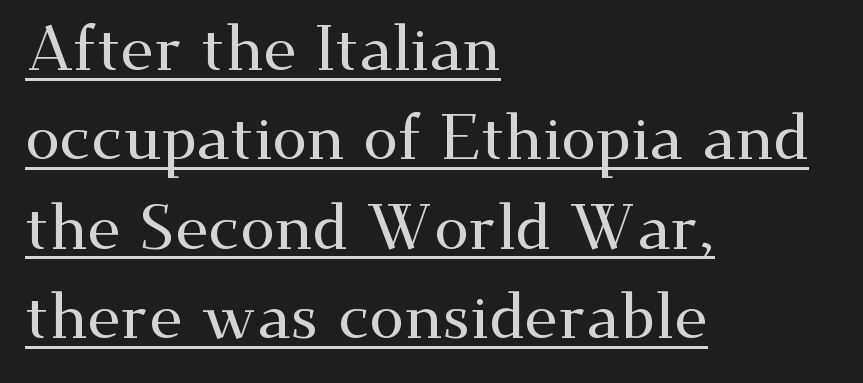
The image shows 63 px wide serif type, upright; set left-aligned, normal line spacing (1.42x), normal letter spacing, underlined; medium stroke contrast and a small x-height.
